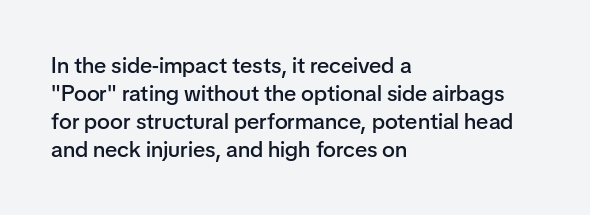
The image shows 22 px text type, upright; set left-aligned, normal line spacing (1.27x), normal letter spacing, not underlined.
